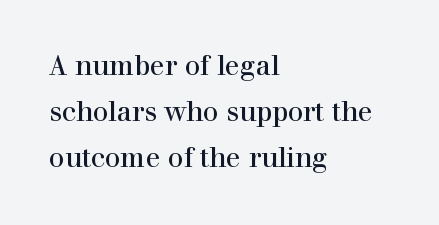
Q: Is the text bold? A: No.
Q: Is the text italic (slanted)? A: No, it is upright.
Q: Is the text underlined? A: No.
Q: How is the paragraph aligned? A: Left-aligned.
Q: Is the spacing between letters normal or unusually wide? A: Normal.
